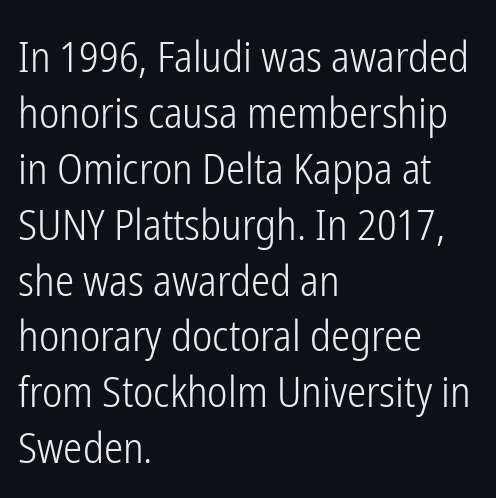
The image shows 43 px light, condensed sans-serif type, upright; set left-aligned, normal line spacing (1.3x), normal letter spacing, not underlined; low stroke contrast and a medium x-height.
